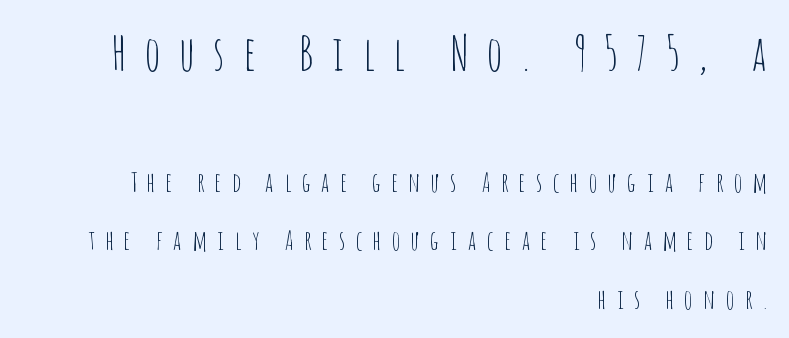
{"serif": "no", "italic": "no", "bold": "no", "weight": "thin", "width": "condensed", "stroke_contrast": "low", "x_height": "large", "monospaced": "no", "underline": "no", "align": "right", "line_spacing": "loose", "line_spacing_ratio": 2.16, "letter_spacing": "wide", "letter_spacing_em": 0.39, "larger_block": "first", "size_ratio": 1.78, "glyph_px": 48}
